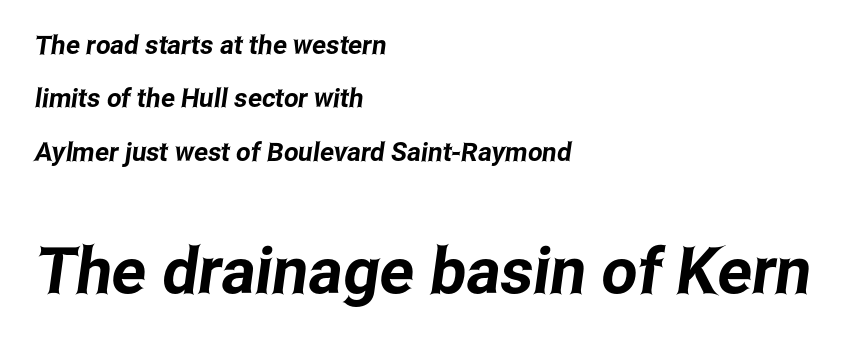
Q: Is the typeface a serif or a sans-serif typeface? A: Sans-serif.
Q: Is the text underlined? A: No.
Q: How is the paragraph aligned? A: Left-aligned.
Q: Is the spacing between letters normal or unusually wide? A: Normal.
Q: Is the spacing between lines tight, normal or loose? A: Loose.
Q: Which block of text is set in a larger size, the first (top) or the second (bottom)? A: The second (bottom) one.
Q: Width (condensed, normal, or wide)? A: Condensed.
Q: Stroke contrast? A: Low.
Q: x-height? A: Medium.
Q: Monospaced? A: No.
